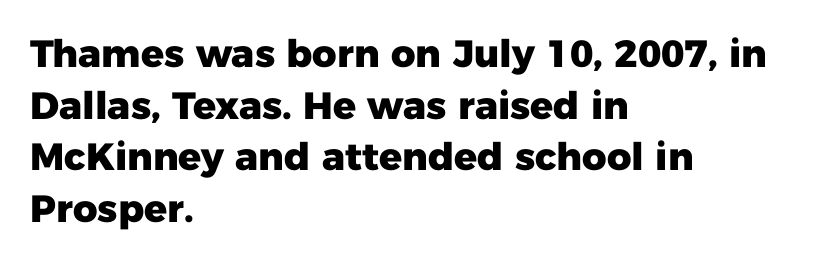
The image shows 38 px heavy sans-serif type, upright; set left-aligned, normal line spacing (1.36x), normal letter spacing, not underlined; low stroke contrast and a medium x-height.
